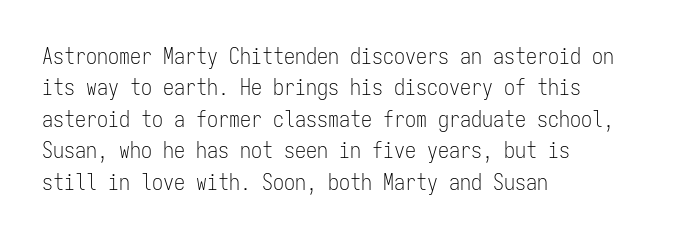
Q: Is the text bold? A: No.
Q: Is the text italic (slanted)? A: No, it is upright.
Q: Is the text underlined? A: No.
Q: How is the paragraph aligned? A: Left-aligned.
Q: Is the spacing between letters normal or unusually wide? A: Normal.
Q: Is the spacing between lines tight, normal or loose? A: Normal.
